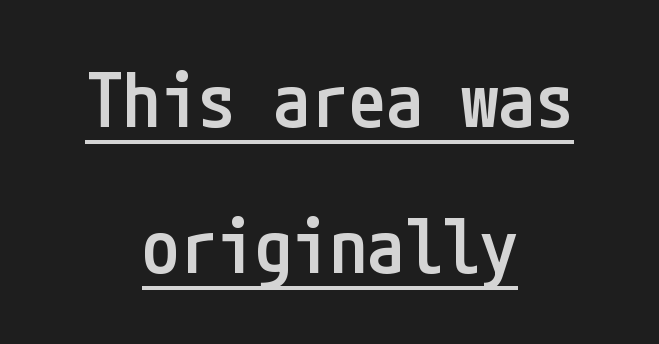
The image shows 75 px semibold, condensed sans-serif type, upright; set centered, loose line spacing (1.95x), normal letter spacing, underlined; low stroke contrast and a medium x-height.
